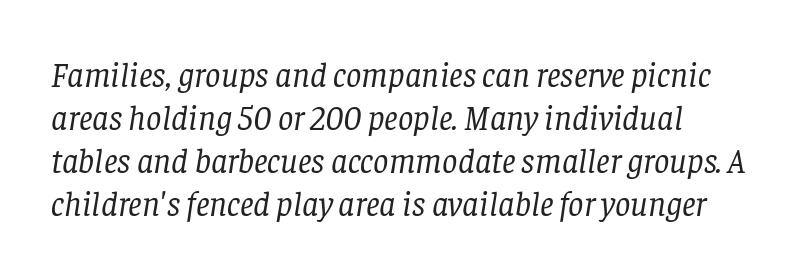
The image shows 34 px regular-weight serif type, italic (leaning right); set normal line spacing (1.26x), normal letter spacing, not underlined; low stroke contrast and a large x-height.
